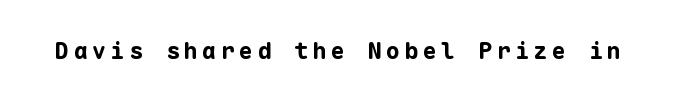
The image shows 23 px bold type, upright; set unusually wide letter spacing (+0.2 em), not underlined.
